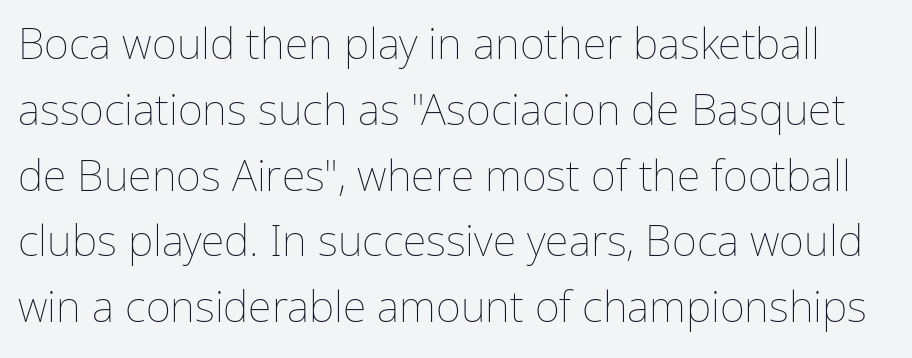
The face used here is proportionally spaced, like ordinary book or web type. Vertical stems look standard width or narrower in stroke. In terms of leading, this rendering sits right in the middle. You could call the tracking neutral — neither tight nor loose. The axis of the letterforms is exactly vertical. Decoration check: the copy has no underline.
